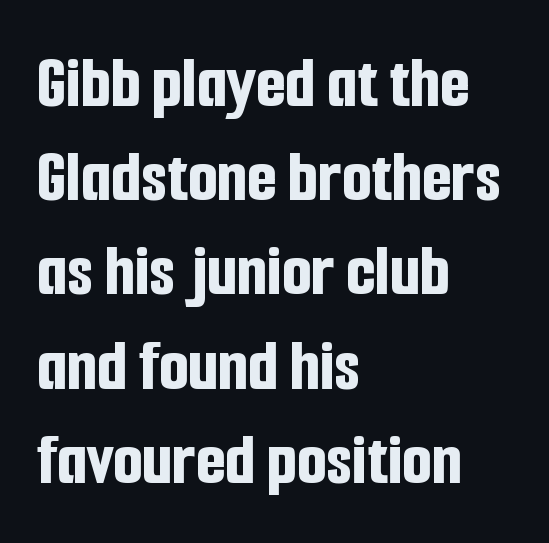
{"serif": "no", "italic": "no", "bold": "yes", "weight": "bold", "width": "condensed", "stroke_contrast": "low", "x_height": "medium", "monospaced": "no", "underline": "no", "align": "left", "line_spacing_ratio": 1.24, "letter_spacing": "normal", "letter_spacing_em": 0.0, "glyph_px": 76}
